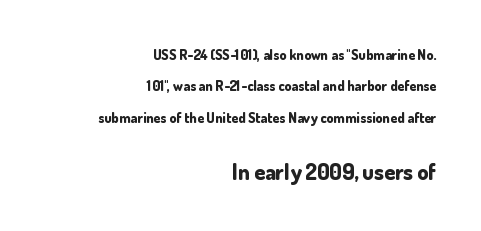
{"italic": "no", "bold": "yes", "underline": "no", "align": "right", "line_spacing": "loose", "line_spacing_ratio": 2.24, "letter_spacing": "normal", "letter_spacing_em": 0.0, "larger_block": "second", "size_ratio": 1.57, "glyph_px": 22}
